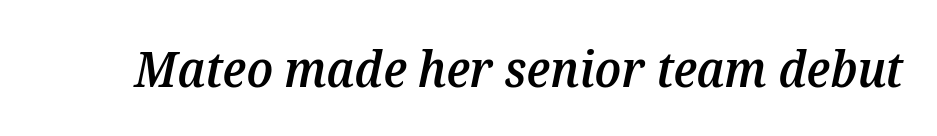
{"italic": "yes", "lean": "right", "slant_degrees": 12, "bold": "semi", "weight": "semibold", "width": "normal", "stroke_contrast": "medium", "x_height": "medium", "monospaced": "no", "underline": "no", "letter_spacing": "normal", "letter_spacing_em": 0.0, "glyph_px": 49}
